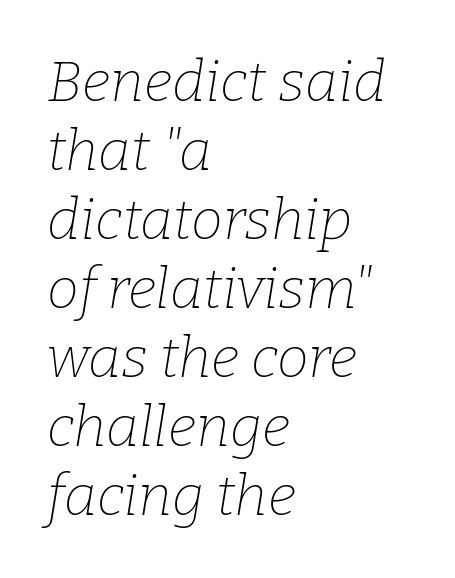
The typesetting does not lean heavy: it is not bold. The rendering shows small feet on the letterforms — a serif design. Each line starts at the same left margin while the right side varies. Unmarked baselines from the first word to the last. A typesetter would call this proportional, since set widths differ per character. Tracking here is standard; glyphs follow each other at the usual distance.
